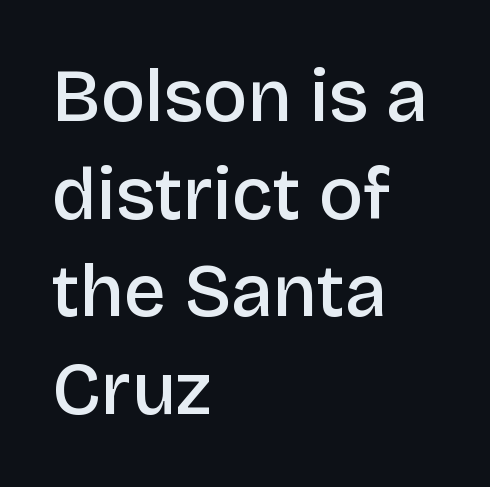
Q: Is the text bold? A: Semi-bold.
Q: Is the text italic (slanted)? A: No, it is upright.
Q: Is the typeface a serif or a sans-serif typeface? A: Sans-serif.
Q: Is the text underlined? A: No.
Q: How is the paragraph aligned? A: Left-aligned.
Q: Is the spacing between letters normal or unusually wide? A: Normal.
Q: Is the spacing between lines tight, normal or loose? A: Normal.
Q: Width (condensed, normal, or wide)? A: Normal.
Q: Stroke contrast? A: Low.
Q: x-height? A: Large.
Q: Monospaced? A: No.
